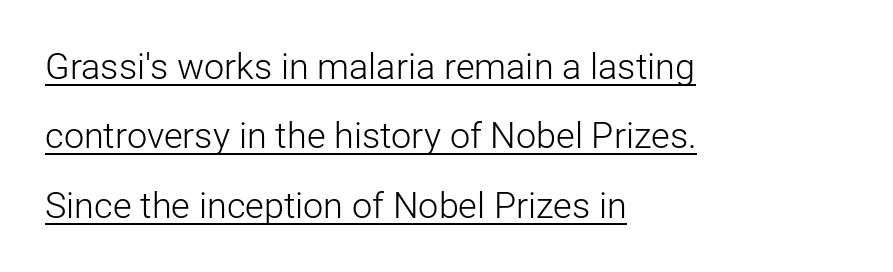
Posture: vertical. Casual observation: everything's shoved over to the left. Honestly, the underline is the first thing you notice here. These lines keep a tight, regular rhythm from letter to letter. Whoever set this chose breathing room over compactness in the vertical rhythm.
